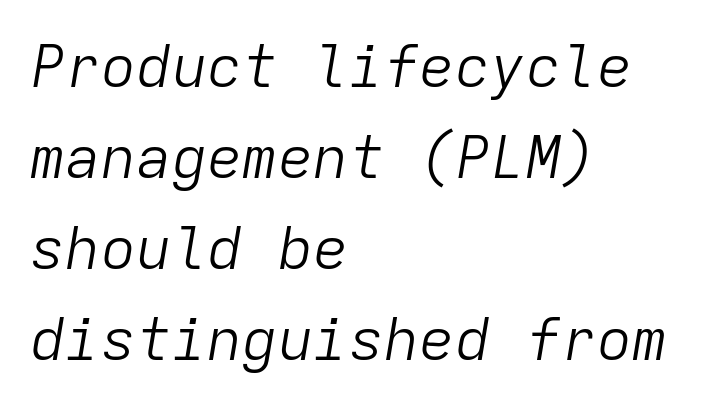
The image shows 59 px light type, italic (leaning right), monospaced; set left-aligned, normal line spacing (1.54x), normal letter spacing, not underlined; low stroke contrast and a medium x-height.
